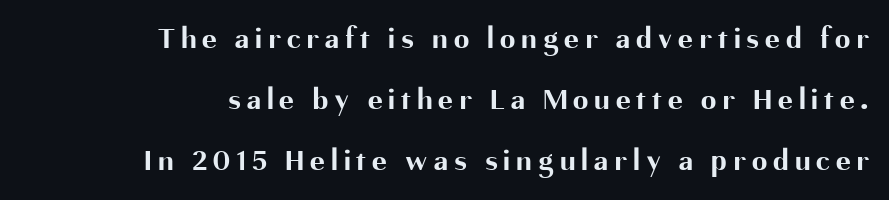
The image shows 31 px bold sans-serif type, upright; set right-aligned, loose line spacing (1.97x), not underlined; medium stroke contrast and a medium x-height.
